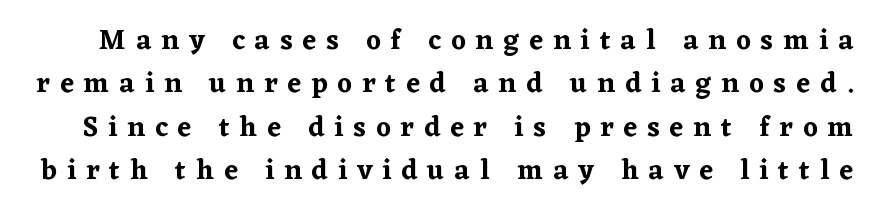
This sample has the flowing, uneven cadence of proportional lettering. When letters stand straight like this, we call the style roman or upright. Decoration check: the copy has no underline. Honestly, the letter spacing is so wide it's the main thing you notice.
